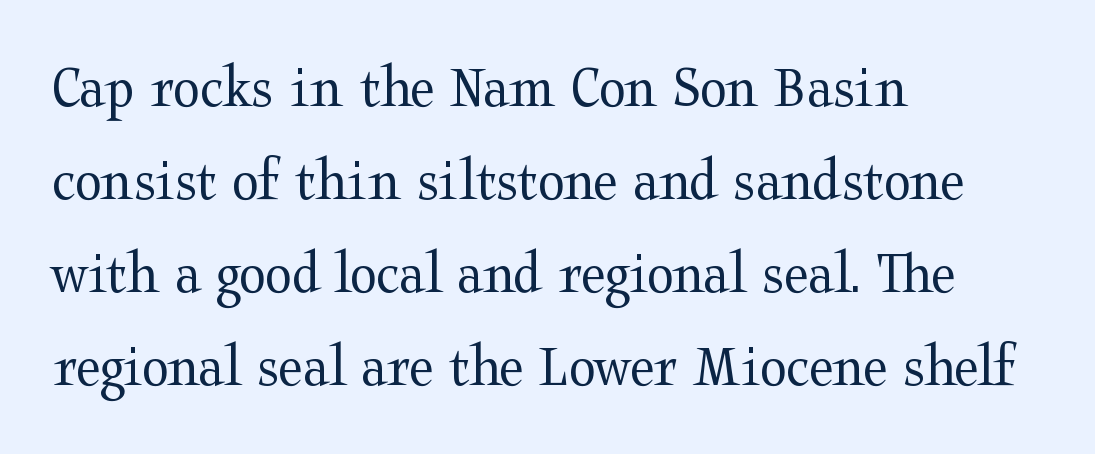
Every character sits straight up, as roman type does. Words appear dense and cohesive because spacing is normal. This block has exactly the height ordinary leading produces. This is serif lettering, the kind often seen in printed books. Note the varied advance widths — an 'i' is clearly narrower than an 'm'. A quiet, ordinary-to-light weight characterises the typeface.
